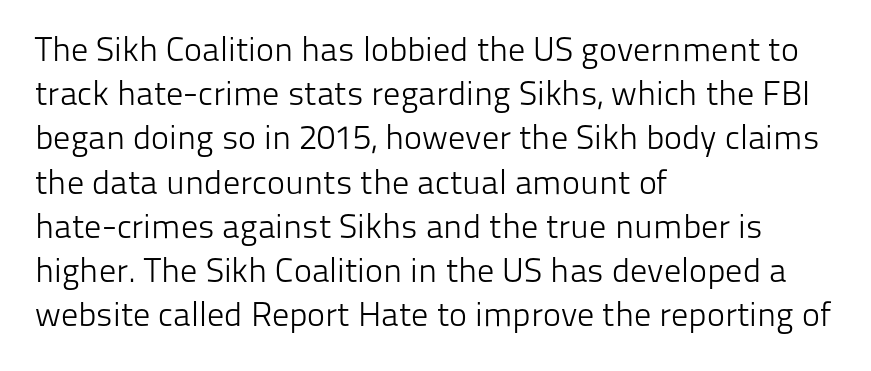
Q: Is the text bold? A: No.
Q: Is the text italic (slanted)? A: No, it is upright.
Q: Is the typeface a serif or a sans-serif typeface? A: Sans-serif.
Q: Is the text underlined? A: No.
Q: How is the paragraph aligned? A: Left-aligned.
Q: Is the spacing between letters normal or unusually wide? A: Normal.
Q: Is the spacing between lines tight, normal or loose? A: Normal.
Q: Width (condensed, normal, or wide)? A: Normal.
Q: Stroke contrast? A: Low.
Q: x-height? A: Medium.
Q: Monospaced? A: No.
